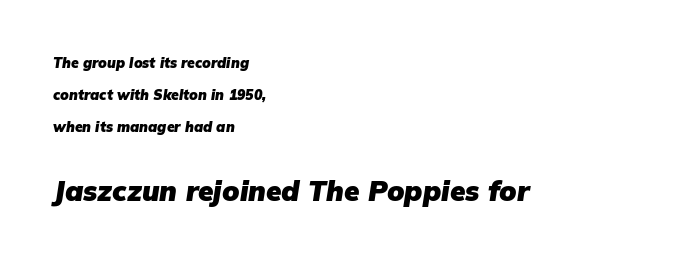
{"italic": "yes", "lean": "right", "slant_degrees": 9, "bold": "yes", "weight": "heavy", "width": "normal", "stroke_contrast": "low", "x_height": "medium", "monospaced": "no", "underline": "no", "align": "left", "line_spacing": "loose", "line_spacing_ratio": 2.3, "letter_spacing": "normal", "letter_spacing_em": 0.0, "larger_block": "second", "size_ratio": 2.0, "glyph_px": 28}
